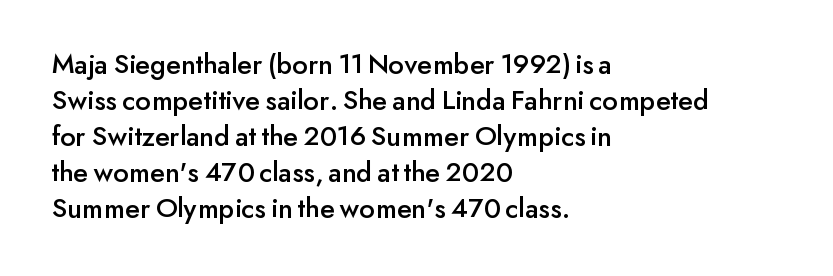
Q: Is the text italic (slanted)? A: No, it is upright.
Q: Is the typeface a serif or a sans-serif typeface? A: Sans-serif.
Q: Is the text underlined? A: No.
Q: How is the paragraph aligned? A: Left-aligned.
Q: Is the spacing between letters normal or unusually wide? A: Normal.
Q: Width (condensed, normal, or wide)? A: Normal.
Q: Stroke contrast? A: Low.
Q: x-height? A: Small.
Q: Monospaced? A: No.
